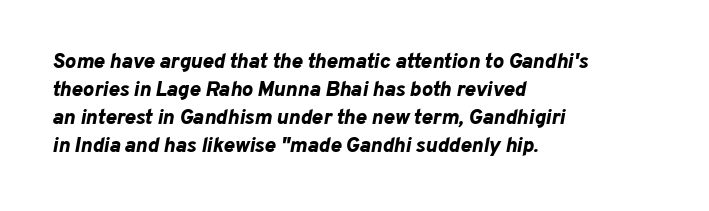
Typographic density is high because the face is bold. Honestly, the letter spacing is just normal — you wouldn't notice it. The words here are not underlined. Slant detected: the letters are inclined. Regarding leading, the lines here are spaced in the standard way. The compositor pushed each line to the left boundary.
